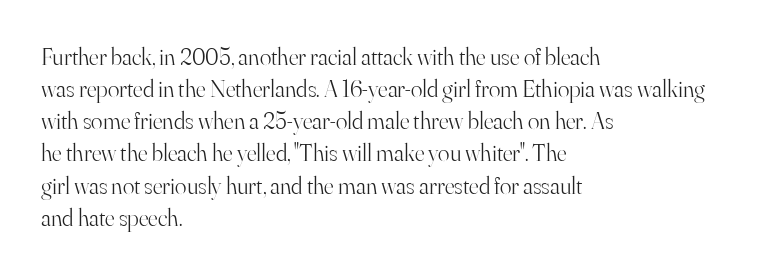
Q: Is the text bold? A: No.
Q: Is the text italic (slanted)? A: No, it is upright.
Q: Is the text underlined? A: No.
Q: How is the paragraph aligned? A: Left-aligned.
Q: Is the spacing between letters normal or unusually wide? A: Normal.
Q: Is the spacing between lines tight, normal or loose? A: Normal.
